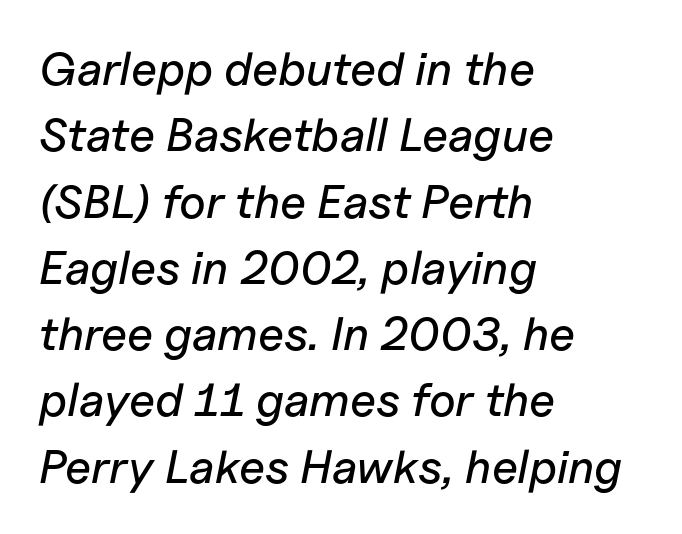
The image shows 47 px text type, italic (leaning right); set left-aligned, normal line spacing (1.41x), normal letter spacing, not underlined; low stroke contrast and a medium x-height.
